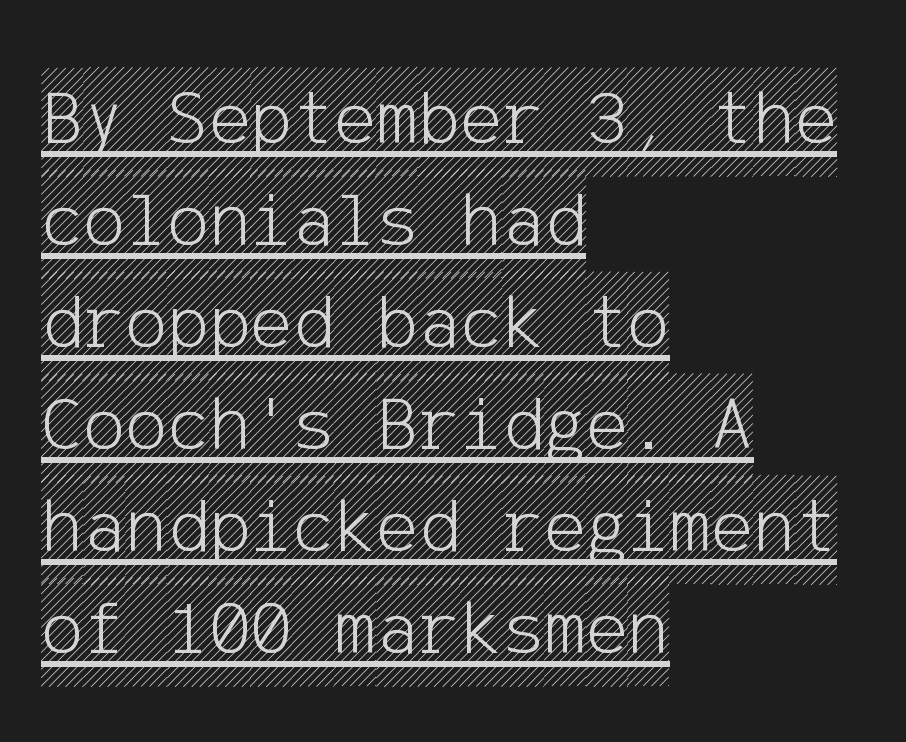
Spacing between characters is what you'd get straight out of the box. The vertical gap from one line to the next is medium. Do the letters lean? They stand straight. Does the copy run flush right? No — it runs flush left. A typographer would call this underscored text.
